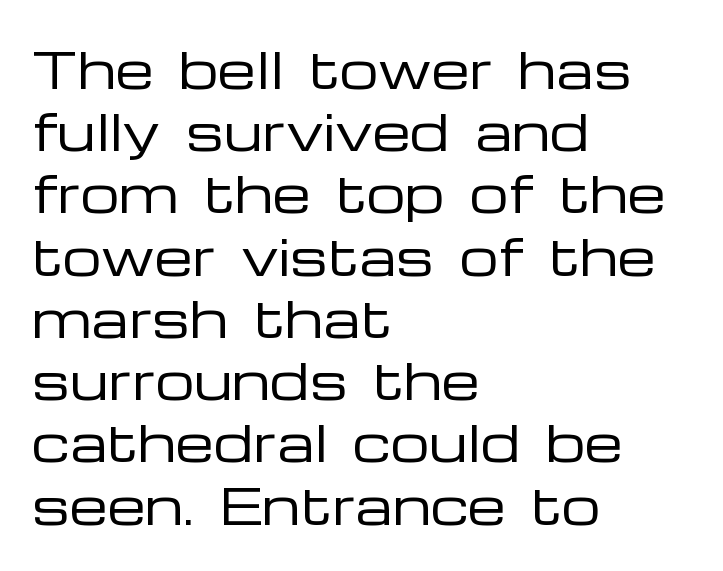
Character widths vary here, with narrow letters taking less room than wide ones. Serifs: no, the terminals of the letterforms are clean. A quiet, ordinary-to-light weight characterises the typeface. The specimen omits any rule beneath the text block's lines.
